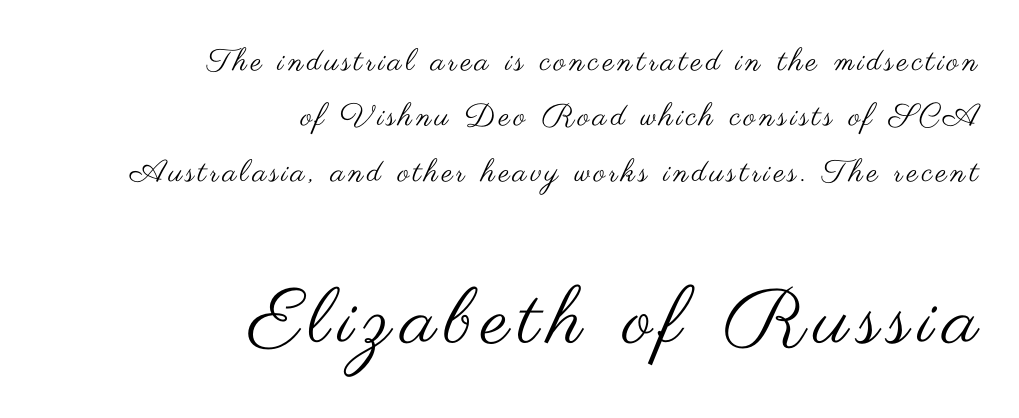
The image shows 78 px regular-weight, wide sans-serif type; set right-aligned, line spacing 1.79x, not underlined; the second (bottom) block is 2.52x larger; medium stroke contrast and a small x-height.
